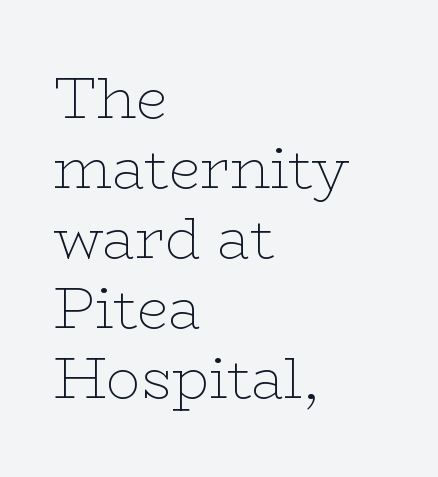
{"serif": "yes", "italic": "no", "bold": "no", "weight": "thin", "width": "wide", "stroke_contrast": "low", "x_height": "medium", "monospaced": "no", "underline": "no", "align": "left", "line_spacing_ratio": 1.23, "letter_spacing": "normal", "letter_spacing_em": 0.0, "glyph_px": 57}
